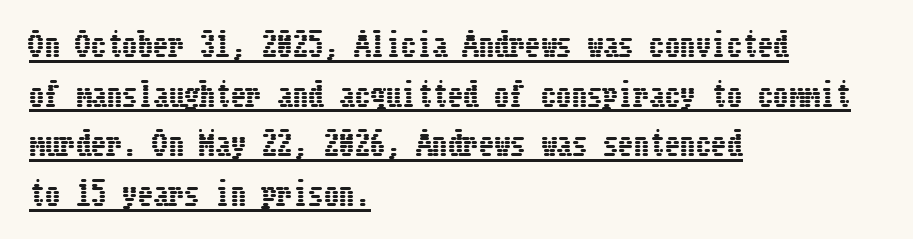
Whoever set this chose a conventional vertical rhythm. Where is the straight margin? On the left. The lettering is marked with a stroke running underneath it. Every stem runs plumb, perpendicular to the baseline.
